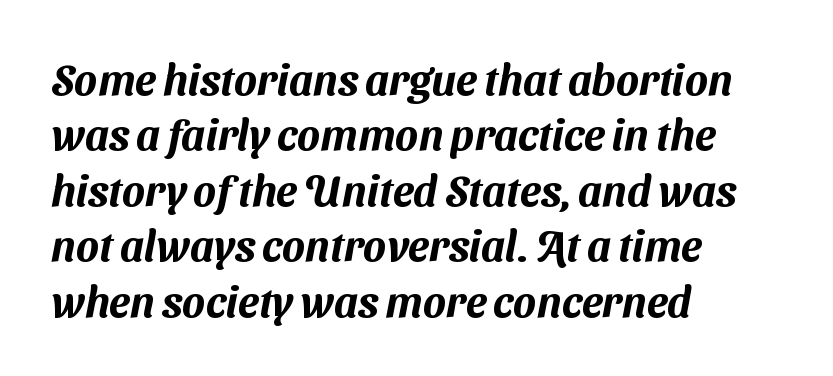
{"serif": "no", "width": "normal", "stroke_contrast": "medium", "x_height": "medium", "monospaced": "no", "underline": "no", "align": "left", "line_spacing": "normal", "line_spacing_ratio": 1.29, "letter_spacing": "normal", "letter_spacing_em": 0.0, "glyph_px": 43}
